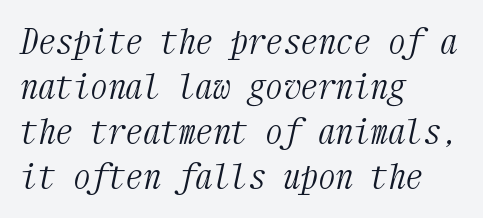
The image shows 35 px light, condensed serif type, italic (leaning right), monospaced; set left-aligned, normal line spacing (1.29x), normal letter spacing, not underlined; medium stroke contrast and a medium x-height.
